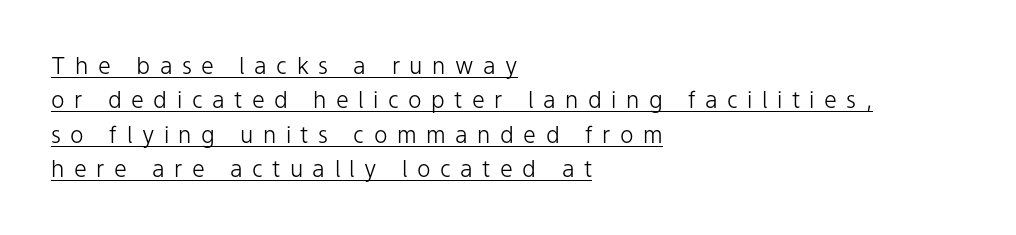
{"italic": "no", "bold": "no", "underline": "yes", "align": "left", "line_spacing": "normal", "line_spacing_ratio": 1.5, "letter_spacing": "wide", "letter_spacing_em": 0.41, "glyph_px": 23}
